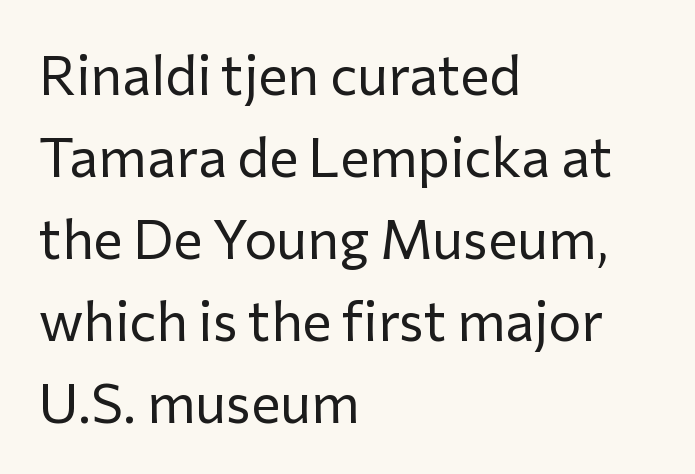
The image shows 55 px regular-weight sans-serif type, upright; set left-aligned, normal line spacing (1.49x), normal letter spacing, not underlined; low stroke contrast and a medium x-height.
